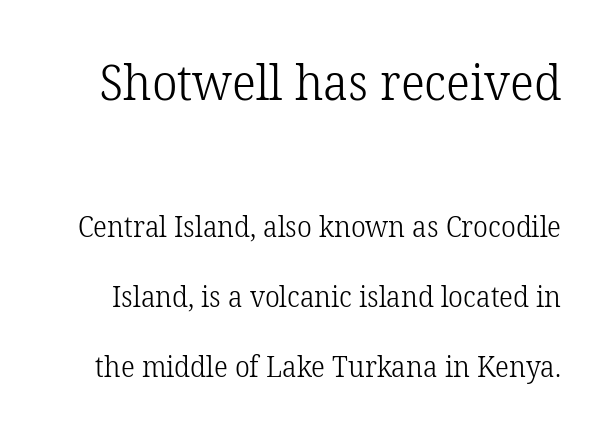
{"serif": "yes", "italic": "no", "bold": "no", "weight": "light", "width": "normal", "stroke_contrast": "low", "x_height": "medium", "monospaced": "no", "underline": "no", "line_spacing": "loose", "line_spacing_ratio": 2.41, "letter_spacing": "normal", "letter_spacing_em": 0.0, "larger_block": "first", "size_ratio": 1.72, "glyph_px": 50}
